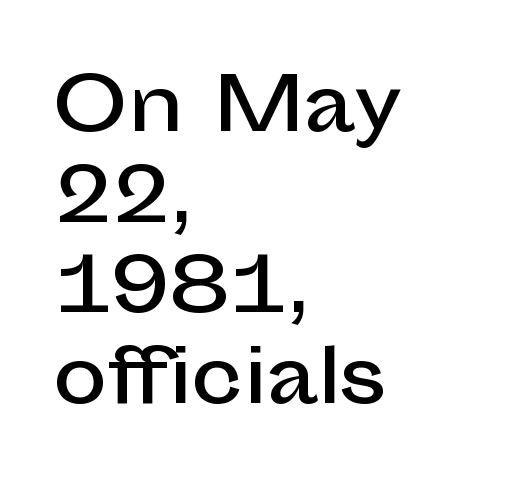
Q: Is the text italic (slanted)? A: No, it is upright.
Q: Is the typeface a serif or a sans-serif typeface? A: Sans-serif.
Q: Is the text underlined? A: No.
Q: How is the paragraph aligned? A: Left-aligned.
Q: Is the spacing between letters normal or unusually wide? A: Normal.
Q: Width (condensed, normal, or wide)? A: Normal.
Q: Stroke contrast? A: Low.
Q: x-height? A: Medium.
Q: Monospaced? A: No.
